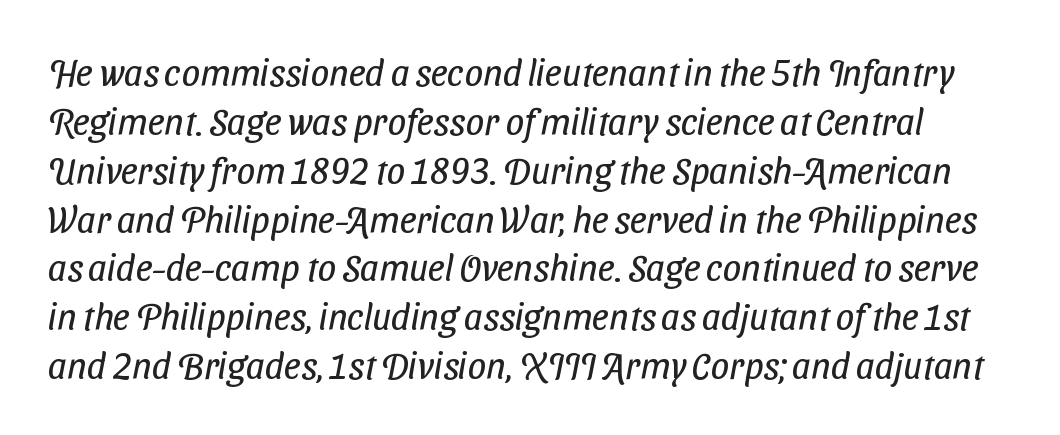
{"serif": "no", "bold": "no", "weight": "regular", "width": "condensed", "stroke_contrast": "low", "x_height": "medium", "monospaced": "no", "underline": "no", "line_spacing": "normal", "line_spacing_ratio": 1.32, "letter_spacing": "normal", "letter_spacing_em": 0.0, "glyph_px": 37}
